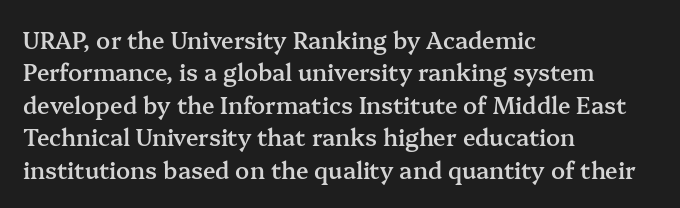
Q: Is the text bold? A: Semi-bold.
Q: Is the text italic (slanted)? A: No, it is upright.
Q: Is the text underlined? A: No.
Q: How is the paragraph aligned? A: Left-aligned.
Q: Is the spacing between letters normal or unusually wide? A: Normal.
Q: Is the spacing between lines tight, normal or loose? A: Normal.
